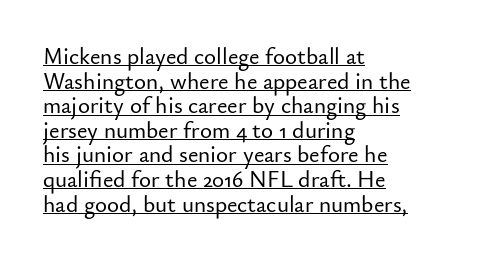
This block would grow much taller if given ordinary leading; it's compressed now. Honestly, the letter spacing is just normal — you wouldn't notice it. The passage shown is underscored from start to finish. One-word summary of the alignment: left. Italic? Not at all — the glyphs are vertical.
